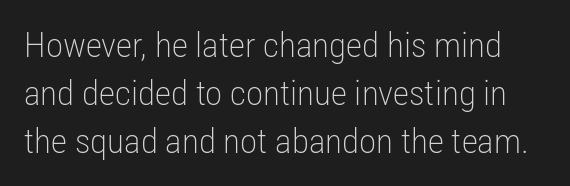
Characters remain perfectly vertical along every line. Nobody touched the tracking dial on this one. Here the designer chose a conventional face with non-uniform glyph widths. This reads as an unemphasized weight, regular at the heaviest. If you measured baseline to baseline, you'd find a middling distance.
